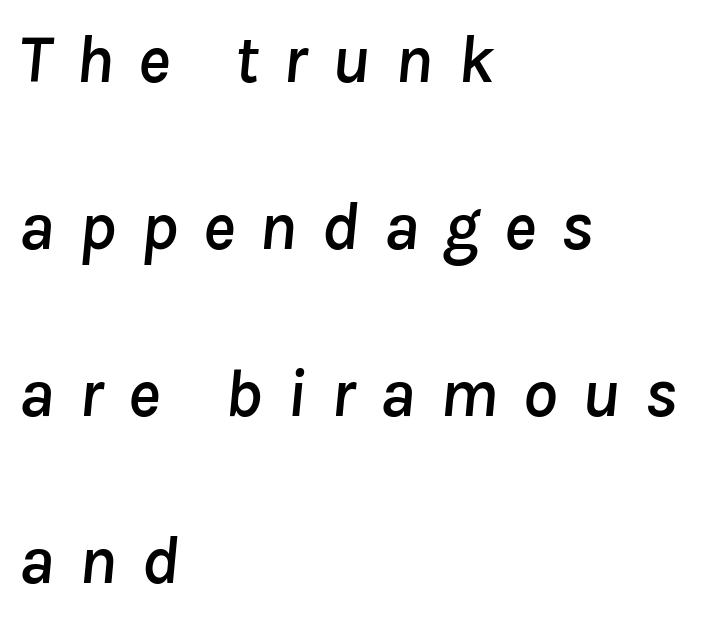
The image shows 69 px text type, italic (leaning right); set left-aligned, loose line spacing (2.42x), unusually wide letter spacing (+0.35 em), not underlined; low stroke contrast and a medium x-height.
